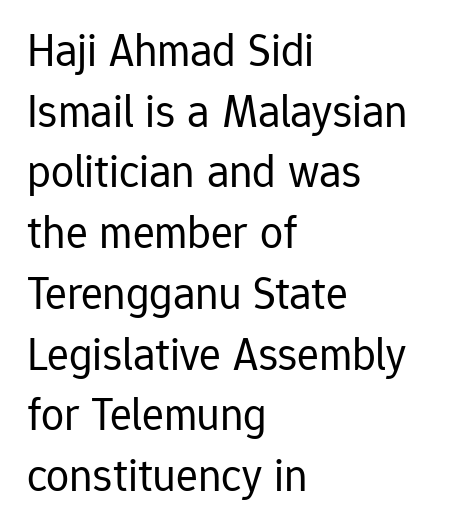
{"serif": "no", "italic": "no", "bold": "no", "weight": "regular", "width": "normal", "stroke_contrast": "low", "x_height": "medium", "monospaced": "no", "underline": "no", "align": "left", "line_spacing": "normal", "line_spacing_ratio": 1.32, "letter_spacing": "normal", "letter_spacing_em": 0.0, "glyph_px": 46}
